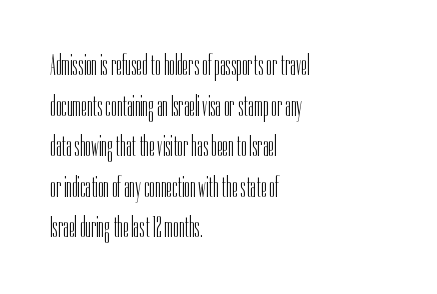
The image shows 29 px light, condensed sans-serif type, upright; set left-aligned, normal line spacing (1.4x), normal letter spacing, not underlined; low stroke contrast and a medium x-height.
